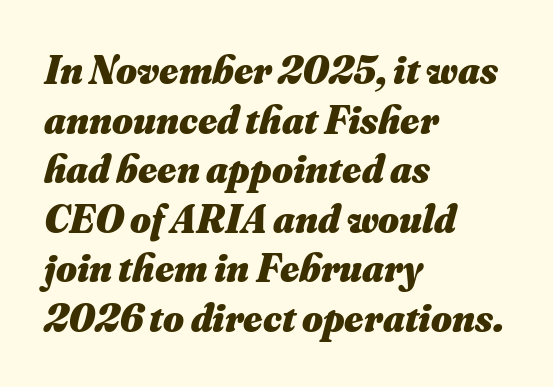
Would a proofreader flag this as italicized? Yes. As a designer I'd log this as weight 700, bold. Alignment: flush left. A clean baseline with only descenders dipping below it. The rendering keeps characters at their native spacing.
